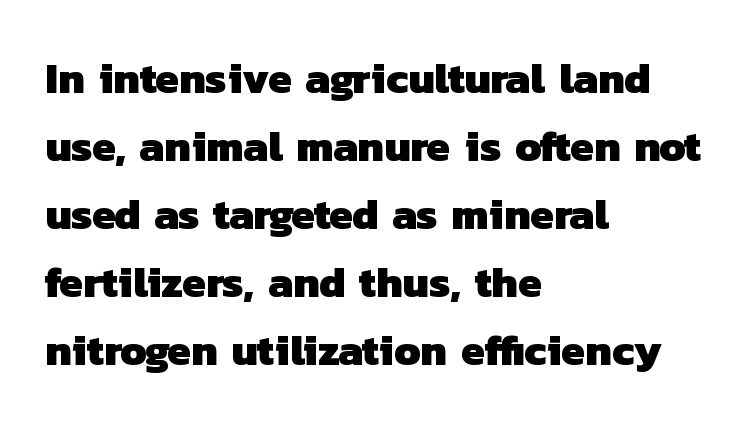
{"serif": "no", "bold": "yes", "weight": "heavy", "width": "normal", "stroke_contrast": "low", "x_height": "medium", "monospaced": "no", "underline": "no", "align": "left", "line_spacing": "normal", "line_spacing_ratio": 1.58, "letter_spacing": "normal", "letter_spacing_em": 0.0, "glyph_px": 43}
